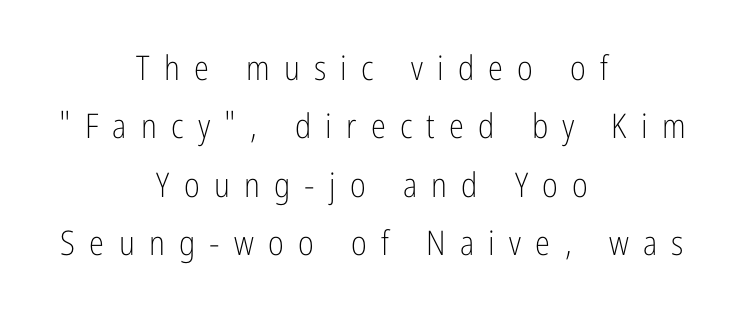
The gaps between neighbouring characters are conspicuously large. This sample is center-justified, so both line endings float freely. The gap between lines stays unmarked. The font family rendered here belongs to the sans-serif group. The font sits on the lighter half of the weight spectrum, regular included. Is there any slant? The stems are plumb.
